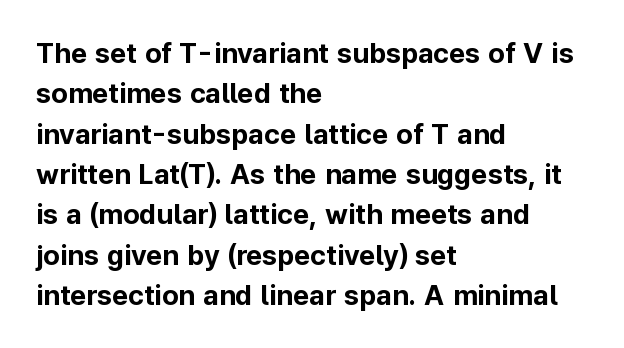
The image shows 28 px bold sans-serif type, upright; set left-aligned, normal line spacing (1.44x), normal letter spacing, not underlined; low stroke contrast and a medium x-height.
